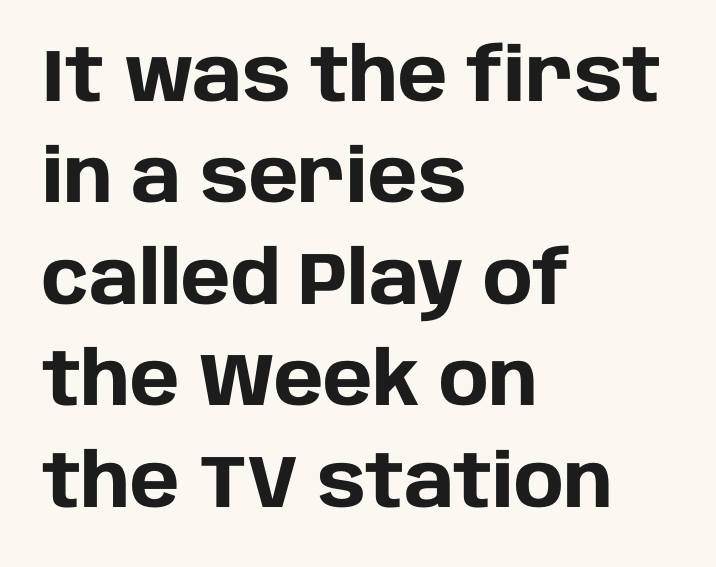
Line spacing here is normal. Does the lettering tilt? It doesn't — this is upright. You can tell from the bare stems that sans-serif type was used. The glyphs are unaccompanied by any horizontal stroke below them.
